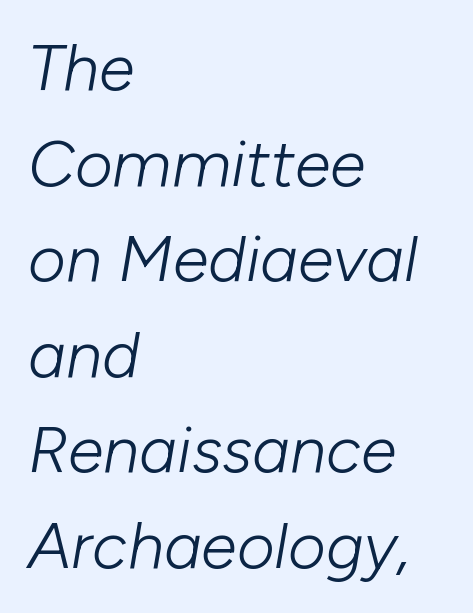
{"italic": "yes", "lean": "right", "slant_degrees": 10, "bold": "no", "weight": "light", "width": "normal", "stroke_contrast": "low", "x_height": "medium", "monospaced": "no", "underline": "no", "align": "left", "line_spacing": "normal", "line_spacing_ratio": 1.47, "letter_spacing": "normal", "letter_spacing_em": 0.0, "glyph_px": 65}
